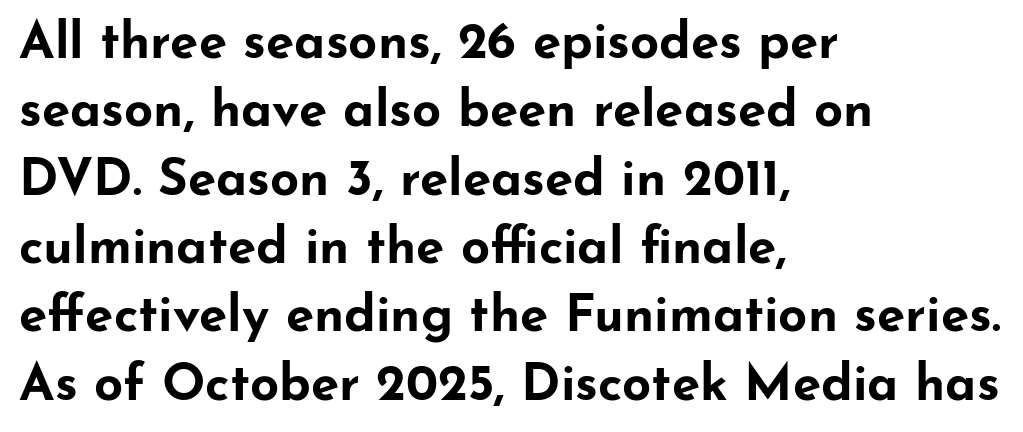
The image shows 51 px bold, wide sans-serif type, upright; set left-aligned, normal line spacing (1.34x), normal letter spacing, not underlined; low stroke contrast and a small x-height.
